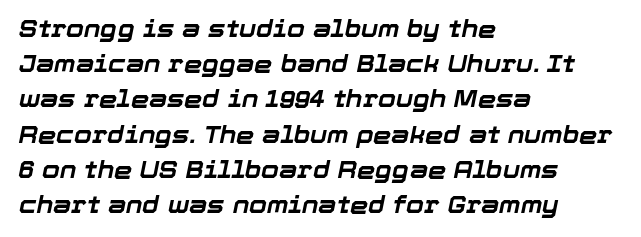
If you drew a ruler down the left edge, every line would touch it. There's an unmistakable incline to the writing here. The space between consecutive lines is moderate. The rendering keeps characters at their native spacing. A clean baseline with only descenders dipping below it.
